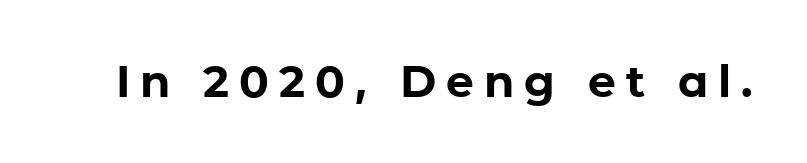
The image shows 44 px bold sans-serif type, upright; set unusually wide letter spacing (+0.23 em), not underlined; low stroke contrast and a medium x-height.
